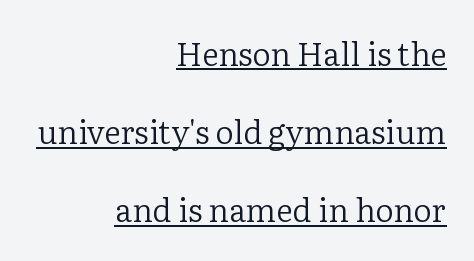
Q: Is the text bold? A: No.
Q: Is the text italic (slanted)? A: No, it is upright.
Q: Is the typeface a serif or a sans-serif typeface? A: Serif.
Q: Is the text underlined? A: Yes.
Q: How is the paragraph aligned? A: Right-aligned.
Q: Is the spacing between letters normal or unusually wide? A: Normal.
Q: Is the spacing between lines tight, normal or loose? A: Loose.
Q: Width (condensed, normal, or wide)? A: Normal.
Q: Stroke contrast? A: Low.
Q: x-height? A: Medium.
Q: Monospaced? A: No.
